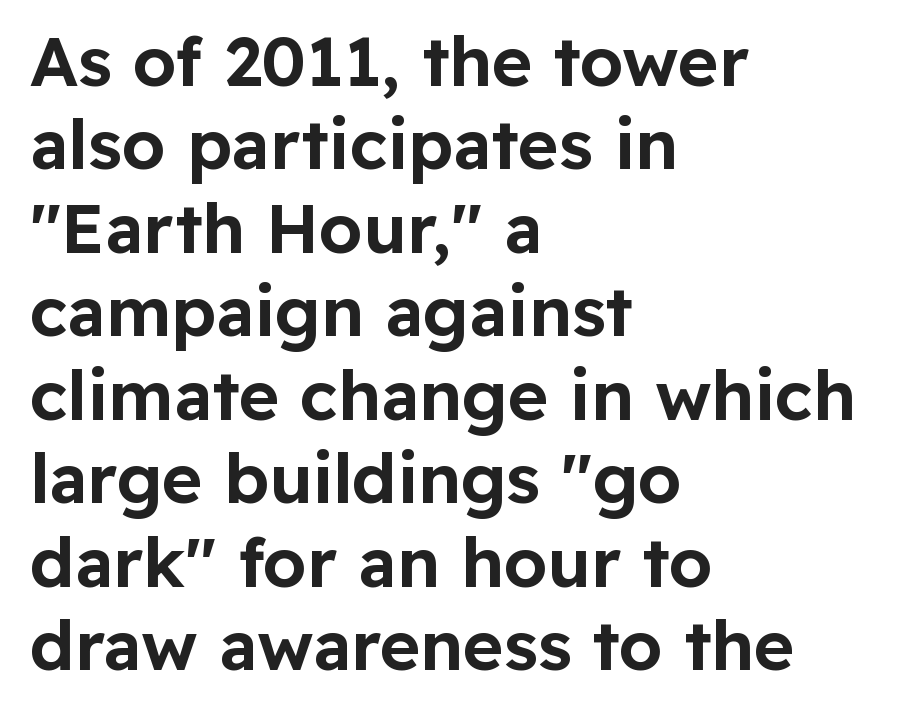
The image shows 69 px sans-serif type, upright; set left-aligned, line spacing 1.21x, normal letter spacing, not underlined; low stroke contrast and a medium x-height.
